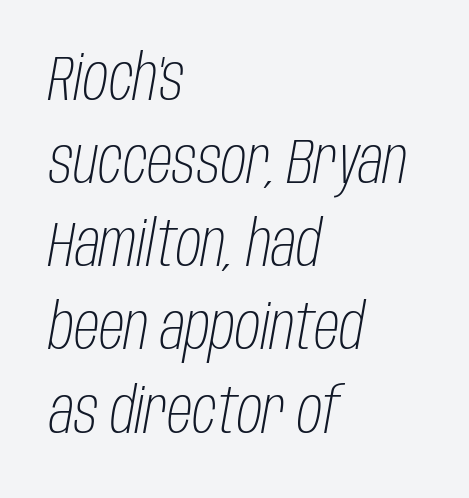
Q: Is the text bold? A: No.
Q: Is the text italic (slanted)? A: Yes, it leans right by about 10 degrees.
Q: Is the text underlined? A: No.
Q: How is the paragraph aligned? A: Left-aligned.
Q: Is the spacing between letters normal or unusually wide? A: Normal.
Q: Is the spacing between lines tight, normal or loose? A: Normal.
Q: Width (condensed, normal, or wide)? A: Condensed.
Q: Stroke contrast? A: Low.
Q: x-height? A: Large.
Q: Monospaced? A: No.
